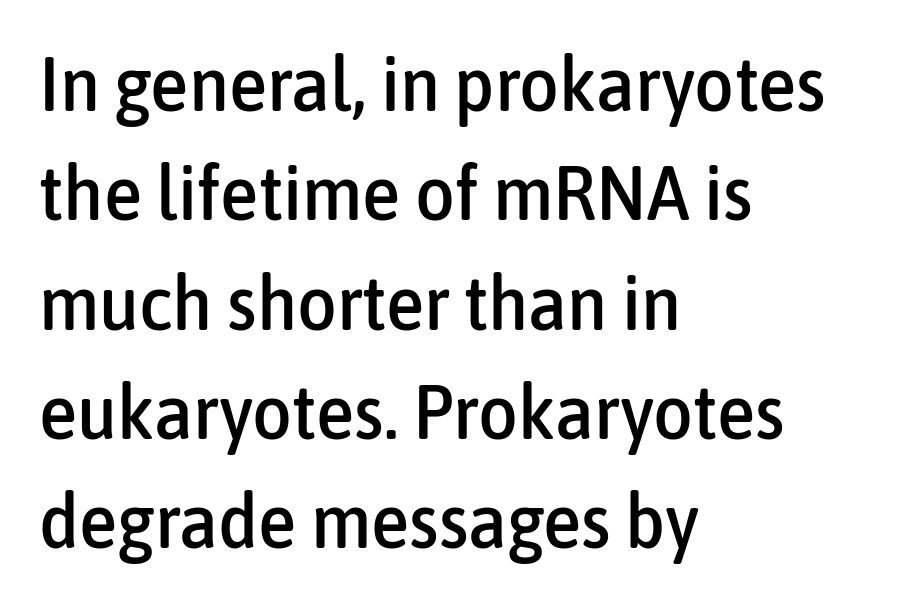
Q: Is the text italic (slanted)? A: No, it is upright.
Q: Is the typeface a serif or a sans-serif typeface? A: Sans-serif.
Q: Is the text underlined? A: No.
Q: How is the paragraph aligned? A: Left-aligned.
Q: Is the spacing between letters normal or unusually wide? A: Normal.
Q: Is the spacing between lines tight, normal or loose? A: Normal.
Q: Width (condensed, normal, or wide)? A: Condensed.
Q: Stroke contrast? A: Low.
Q: x-height? A: Medium.
Q: Monospaced? A: No.
